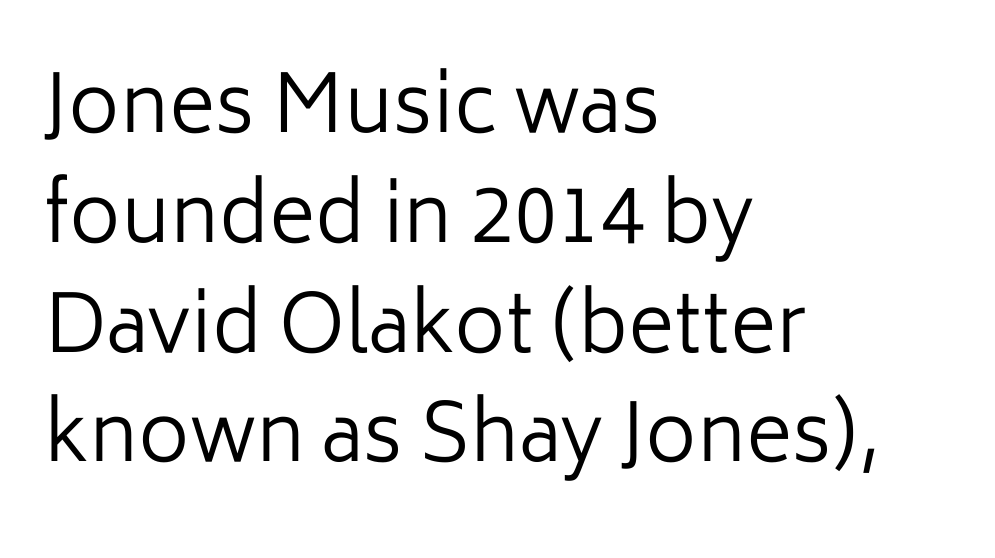
Q: Is the text bold? A: No.
Q: Is the text italic (slanted)? A: No, it is upright.
Q: Is the typeface a serif or a sans-serif typeface? A: Sans-serif.
Q: Is the text underlined? A: No.
Q: How is the paragraph aligned? A: Left-aligned.
Q: Is the spacing between letters normal or unusually wide? A: Normal.
Q: Is the spacing between lines tight, normal or loose? A: Normal.
Q: Width (condensed, normal, or wide)? A: Normal.
Q: Stroke contrast? A: Low.
Q: x-height? A: Medium.
Q: Monospaced? A: No.
